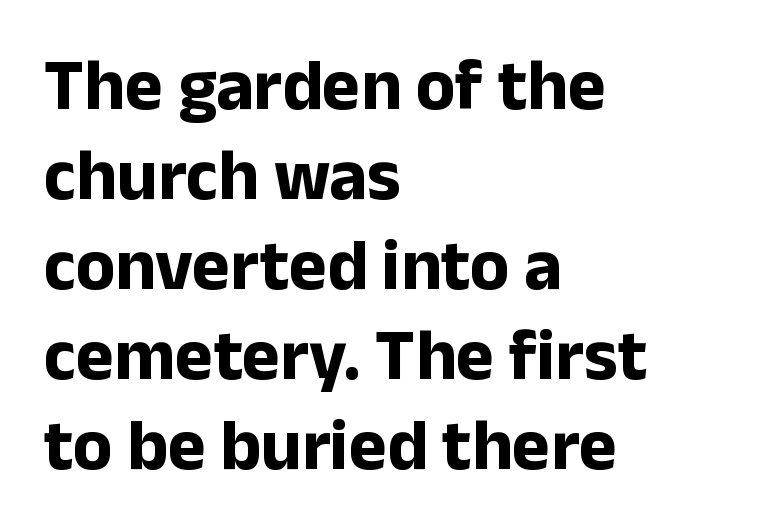
The image shows 72 px bold sans-serif type, upright; set left-aligned, normal line spacing (1.25x), normal letter spacing, not underlined; low stroke contrast and a medium x-height.
